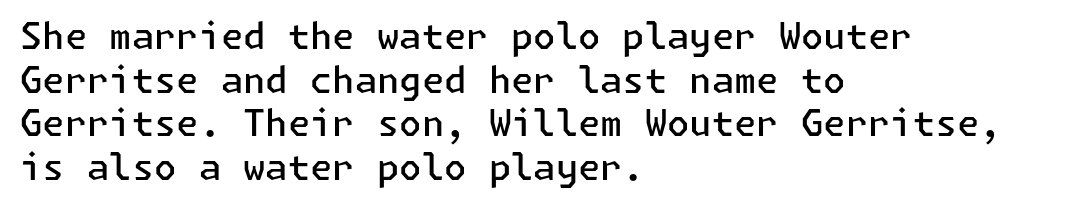
The letterforms sit shoulder to shoulder at normal distance. Bold? Not quite — semibold, heavier than regular but stopping short. Regarding serifs, this sample does without them. A clean baseline with only descenders dipping below it.
